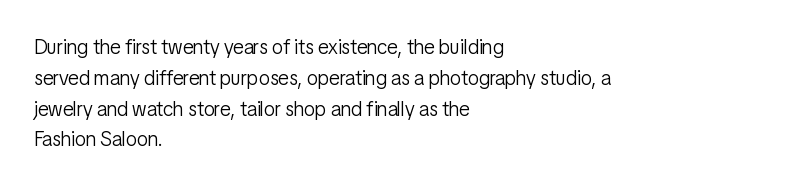
{"italic": "no", "bold": "no", "underline": "no", "align": "left", "line_spacing": "normal", "line_spacing_ratio": 1.54, "letter_spacing": "normal", "letter_spacing_em": 0.0, "glyph_px": 20}
